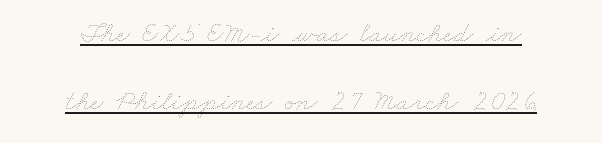
{"bold": "no", "weight": "thin", "width": "wide", "stroke_contrast": "low", "x_height": "small", "monospaced": "no", "underline": "yes", "align": "center", "line_spacing": "loose", "line_spacing_ratio": 2.35, "letter_spacing": "normal", "letter_spacing_em": 0.0, "glyph_px": 29}
